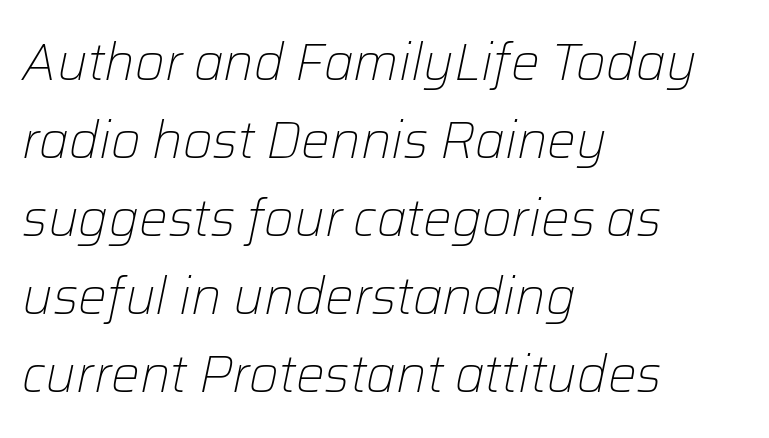
{"italic": "yes", "lean": "right", "slant_degrees": 12, "bold": "no", "weight": "light", "width": "normal", "stroke_contrast": "low", "x_height": "medium", "monospaced": "no", "underline": "no", "align": "left", "line_spacing": "normal", "line_spacing_ratio": 1.53, "letter_spacing": "normal", "letter_spacing_em": 0.0, "glyph_px": 51}
